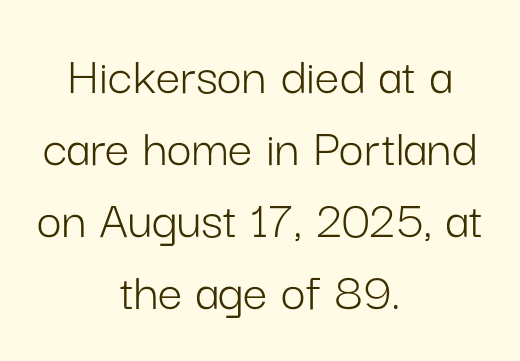
The image shows 55 px light sans-serif type, upright; set centered, normal line spacing (1.31x), normal letter spacing, not underlined; low stroke contrast and a medium x-height.
